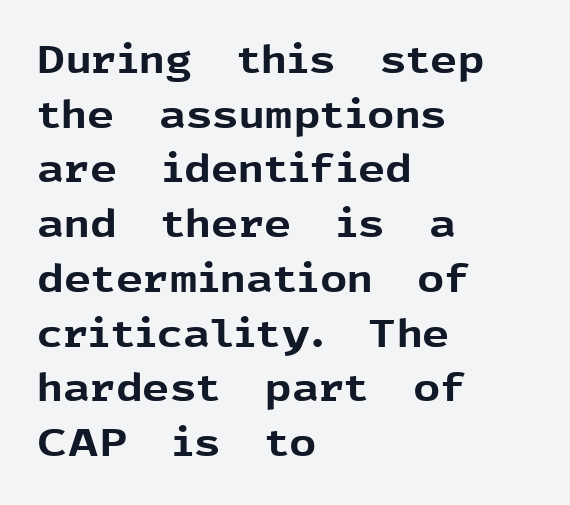
The zone under the glyphs is completely vacant. Characters follow at the spacing the type designer built in. The block of text has a typical density, with ordinary space between rows. Here the designer chose a conventional face with non-uniform glyph widths. Every character sits straight up, as roman type does. I'd call this a sans setting — the letters go barefoot.
